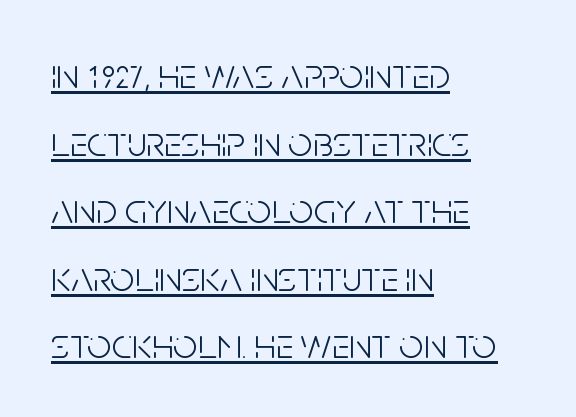
The image shows 43 px light, condensed sans-serif type, upright; set left-aligned, normal line spacing (1.57x), normal letter spacing, underlined; low stroke contrast and a large x-height.
